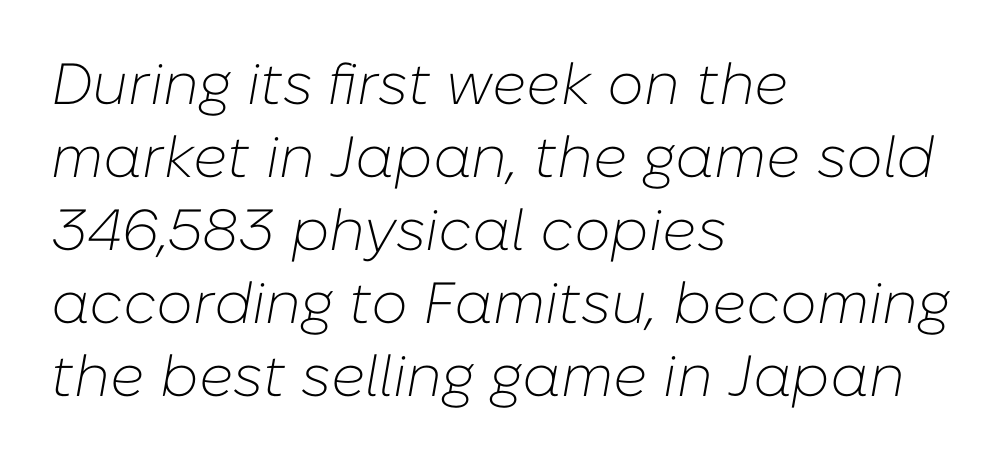
{"italic": "yes", "lean": "right", "slant_degrees": 10, "bold": "no", "weight": "light", "width": "normal", "stroke_contrast": "low", "x_height": "medium", "monospaced": "no", "underline": "no", "align": "left", "line_spacing": "normal", "line_spacing_ratio": 1.26, "letter_spacing": "normal", "letter_spacing_em": 0.0, "glyph_px": 58}
